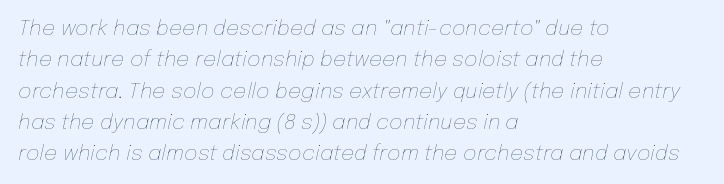
Q: Is the text bold? A: No.
Q: Is the text italic (slanted)? A: Yes, it leans right by about 12 degrees.
Q: Is the text underlined? A: No.
Q: How is the paragraph aligned? A: Left-aligned.
Q: Is the spacing between letters normal or unusually wide? A: Normal.
Q: Is the spacing between lines tight, normal or loose? A: Normal.
